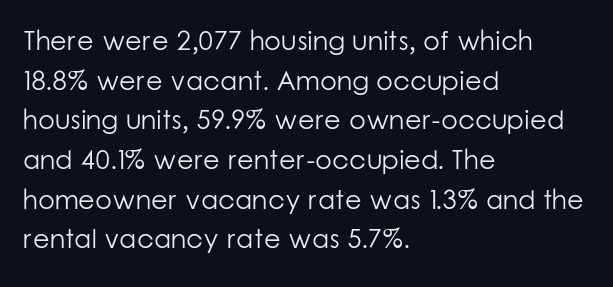
The image shows 27 px text type, upright; set left-aligned, normal line spacing (1.47x), normal letter spacing, not underlined.
